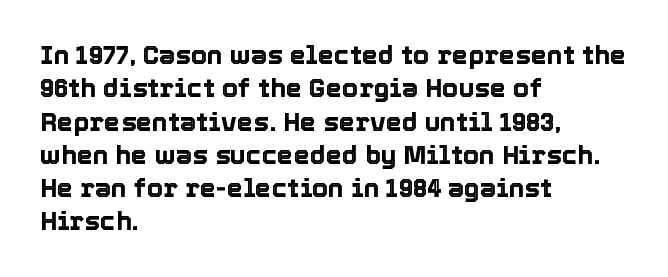
The image shows 26 px text type, upright; set left-aligned, normal line spacing (1.28x), normal letter spacing, not underlined.
